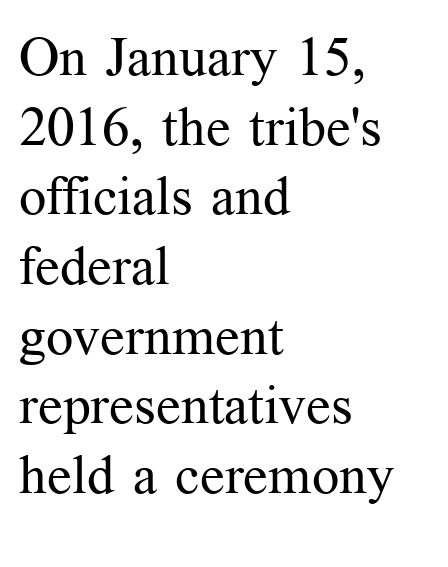
Q: Is the text bold? A: No.
Q: Is the text italic (slanted)? A: No, it is upright.
Q: Is the typeface a serif or a sans-serif typeface? A: Serif.
Q: Is the text underlined? A: No.
Q: How is the paragraph aligned? A: Left-aligned.
Q: Is the spacing between letters normal or unusually wide? A: Normal.
Q: Is the spacing between lines tight, normal or loose? A: Normal.
Q: Width (condensed, normal, or wide)? A: Normal.
Q: Stroke contrast? A: Medium.
Q: x-height? A: Medium.
Q: Monospaced? A: No.
